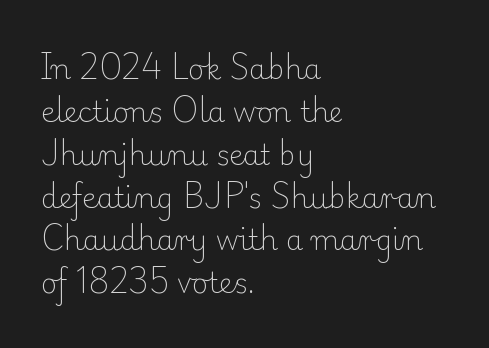
The image shows 28 px light serif type, upright; set left-aligned, normal line spacing (1.53x), normal letter spacing, not underlined; low stroke contrast and a small x-height.
